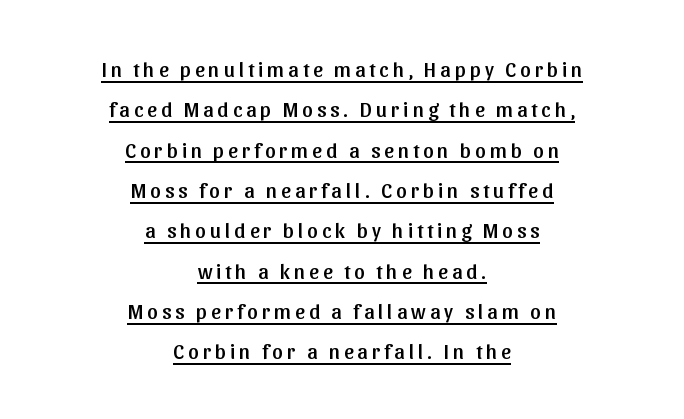
The image shows 21 px text type, upright; set centered, loose line spacing (1.92x), underlined.
